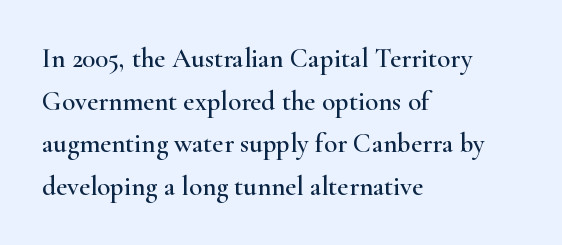
The words here are not underlined. Upright lettering throughout. This rendering leaves character spacing at its baseline value. These lines stack with their left ends in a neat column. Vertical spacing — default.
